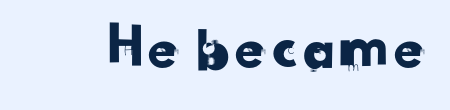
The image shows 65 px sans-serif type; set normal letter spacing, not underlined; low stroke contrast and a small x-height.
